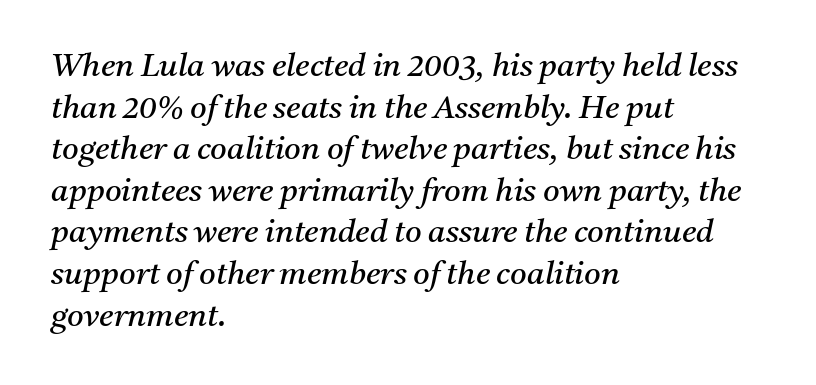
No chunkiness to these letters — they're not bold. Here the glyphs are tracked normally, forming tight word shapes. Rendered with sloped, italic letterforms. Yep, those are serifs on the letters. This sample keeps an unexceptional amount of space between lines.
